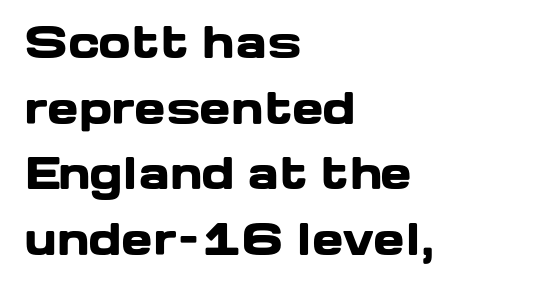
Nobody touched the tracking dial on this one. These lines are set flush left with a ragged right edge. Examine the stroke ends and you'll find no serifs. Notice how descenders clear the ascenders below comfortably — that's standard leading.
